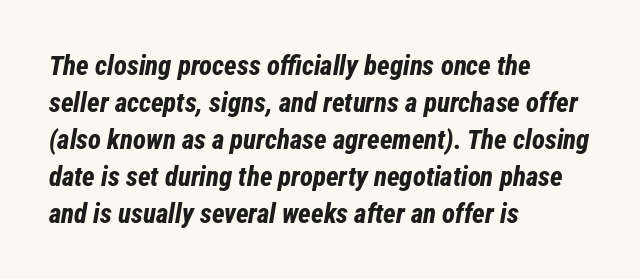
The image shows 27 px bold type, italic (leaning right); set left-aligned, normal line spacing (1.37x), normal letter spacing, not underlined.
